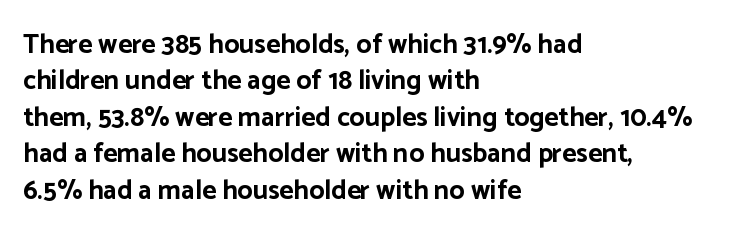
The lettering stays uniformly vertical, giving the passage a roman look. Letters rest on an invisible, unmarked baseline. This block has exactly the height ordinary leading produces. Spacing between characters is what you'd get straight out of the box. Notice how thick the strokes are: this is what a full bold looks like.
